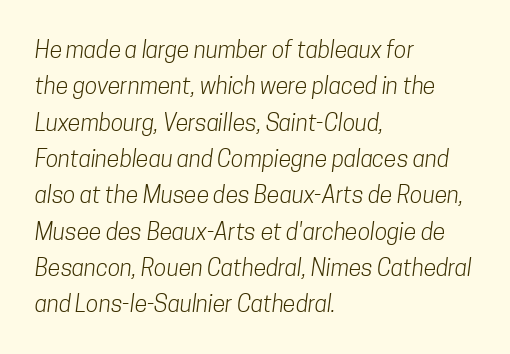
The image shows 23 px text type; set left-aligned, normal line spacing (1.58x), normal letter spacing, not underlined.
